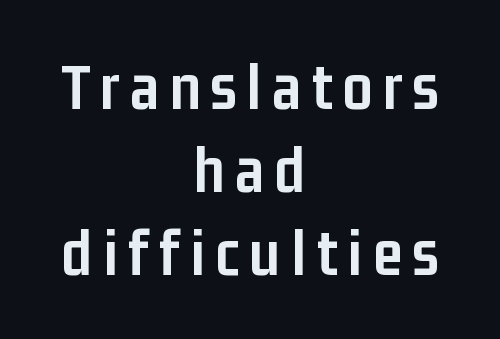
The image shows 67 px semibold, condensed sans-serif type, upright; set centered, line spacing 1.24x, not underlined; low stroke contrast and a medium x-height.
